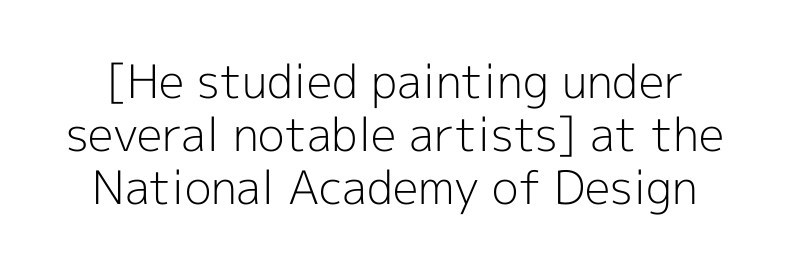
Q: Is the text bold? A: No.
Q: Is the text italic (slanted)? A: No, it is upright.
Q: Is the typeface a serif or a sans-serif typeface? A: Sans-serif.
Q: Is the text underlined? A: No.
Q: Is the spacing between letters normal or unusually wide? A: Normal.
Q: Is the spacing between lines tight, normal or loose? A: Tight.
Q: Width (condensed, normal, or wide)? A: Normal.
Q: x-height? A: Medium.
Q: Monospaced? A: No.
